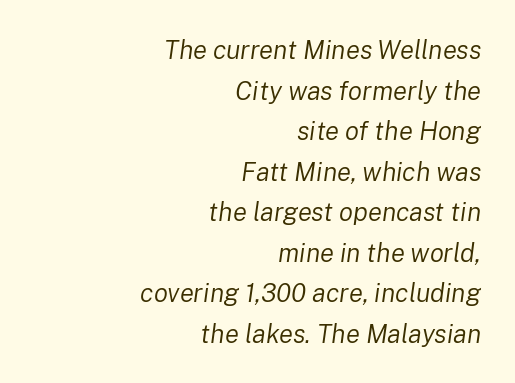
{"italic": "yes", "lean": "right", "slant_degrees": 8, "bold": "no", "underline": "no", "align": "right", "line_spacing": "normal", "line_spacing_ratio": 1.56, "letter_spacing": "normal", "letter_spacing_em": 0.0, "glyph_px": 26}
